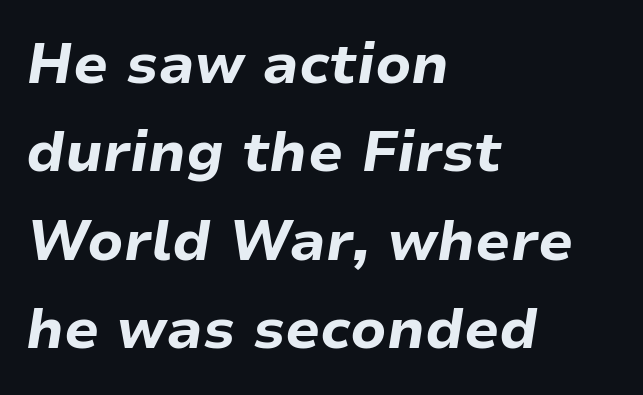
{"italic": "yes", "lean": "right", "slant_degrees": 9, "bold": "yes", "weight": "bold", "width": "normal", "stroke_contrast": "low", "x_height": "medium", "monospaced": "no", "underline": "no", "align": "left", "line_spacing": "normal", "line_spacing_ratio": 1.58, "letter_spacing": "normal", "letter_spacing_em": 0.0, "glyph_px": 56}
